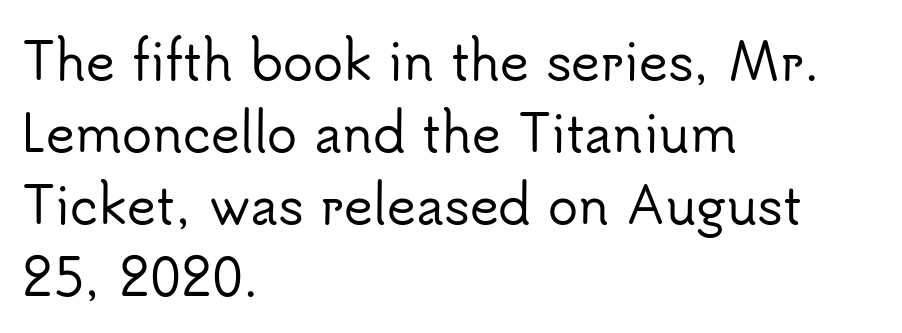
Italic? Not at all — the glyphs are vertical. The designer left line spacing at the default. The rendering keeps characters at their native spacing. No feet cap the strokes, marking this as sans-serif type.
